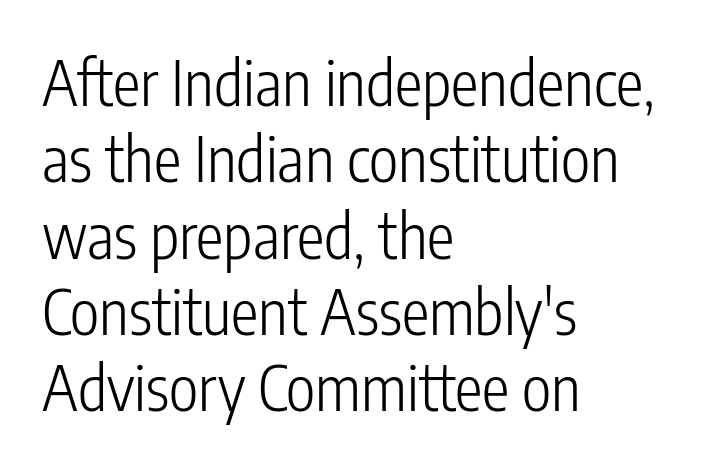
The letterforms sit shoulder to shoulder at normal distance. A roman cut, with each character standing at attention. The rendering uses natural spacing where letterforms have individual widths. Beneath every word, the page is bare. Counters stay open thanks to moderate or lighter strokes.
